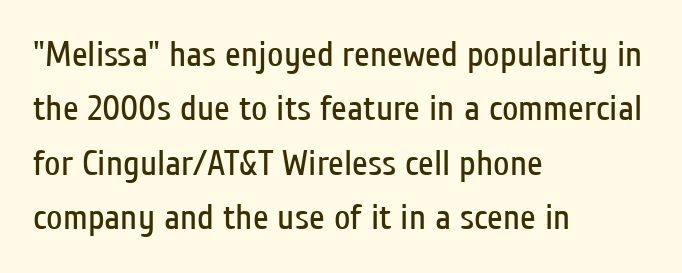
The image shows 36 px regular-weight, condensed sans-serif type, upright; set left-aligned, normal line spacing (1.51x), normal letter spacing, not underlined; low stroke contrast and a medium x-height.
